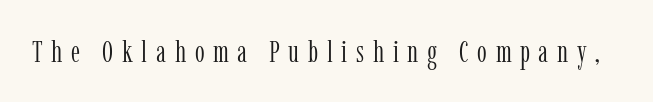
Just letters on the line, the space beneath them empty. You could not count columns in this text — the font is proportionally spaced. Stroke mass is kept to a normal reading level or below. The text was rendered using a seriffed face with decorative stroke endings. The passage shown has open, widely tracked lettering throughout. A roman cut, with each character standing at attention.
